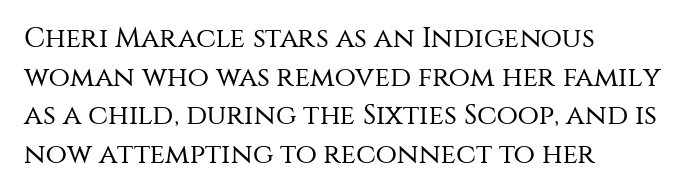
Students, note that the glyphs here touch the page at normal intervals. The zone under the glyphs is completely vacant. The typography opts for an upright posture over an oblique one. Looks like regular typesetting: each glyph gets only the width it needs. This reads as an unemphasized weight, regular at the heaviest.
